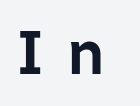
Has an underline been added? It has not. Looks like regular typesetting: each glyph gets only the width it needs. The type sits square on the baseline with zero lean. In terms of letterspacing, this is a distinctly airy, spread setting. Stroke terminals: plain, sans-serif.
